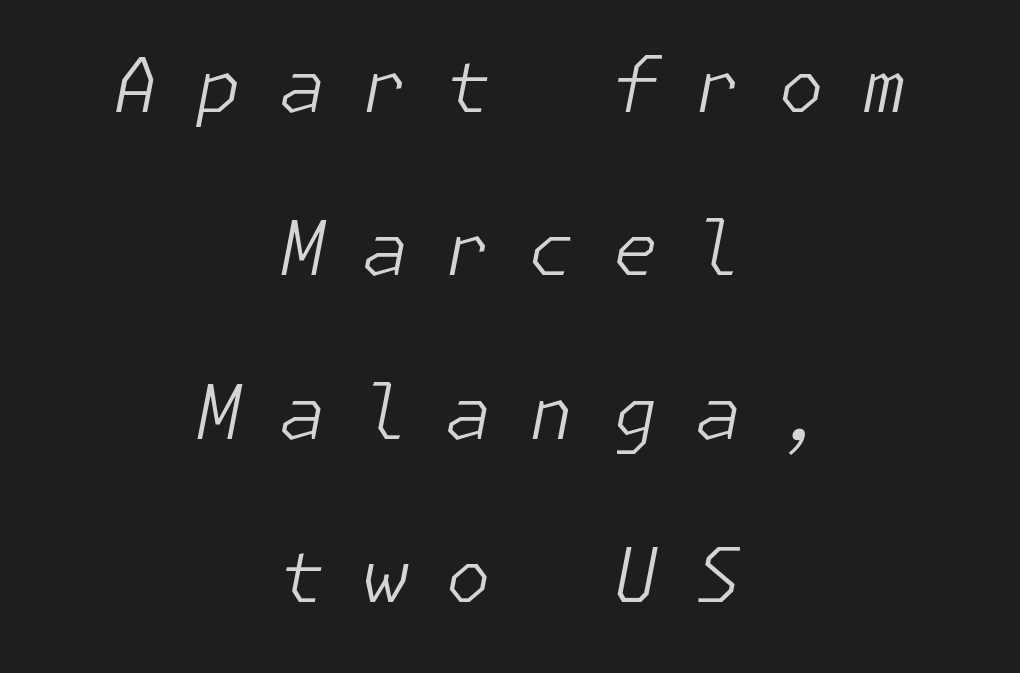
Q: Is the text bold? A: No.
Q: Is the text italic (slanted)? A: Yes, it leans right by about 11 degrees.
Q: Is the text underlined? A: No.
Q: How is the paragraph aligned? A: Centered.
Q: Is the spacing between letters normal or unusually wide? A: Unusually wide.
Q: Is the spacing between lines tight, normal or loose? A: Loose.
Q: Width (condensed, normal, or wide)? A: Normal.
Q: Stroke contrast? A: Low.
Q: x-height? A: Medium.
